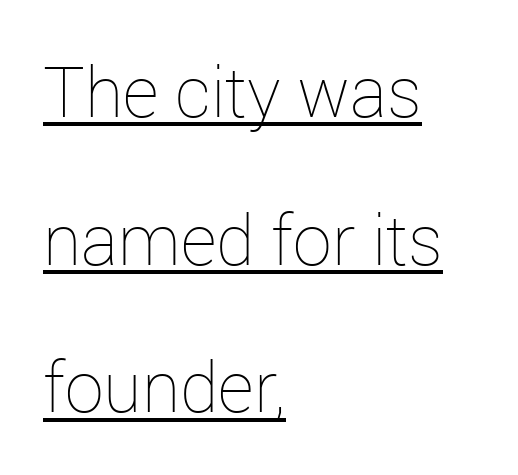
The image shows 70 px thin type, upright; set left-aligned, loose line spacing (2.11x), normal letter spacing, underlined; low stroke contrast and a medium x-height.
